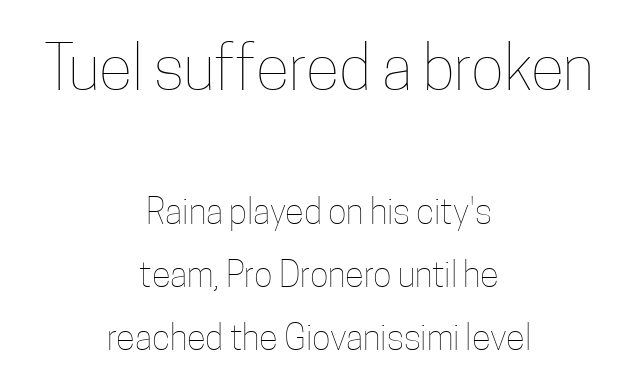
{"italic": "no", "bold": "no", "weight": "thin", "width": "condensed", "stroke_contrast": "low", "x_height": "medium", "monospaced": "no", "underline": "no", "align": "center", "line_spacing_ratio": 1.8, "letter_spacing": "normal", "letter_spacing_em": 0.0, "larger_block": "first", "size_ratio": 1.77, "glyph_px": 62}
